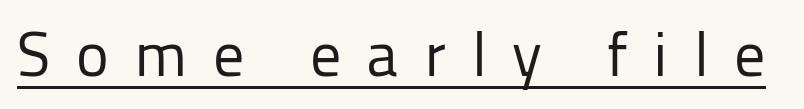
The lettering holds an erect, upright posture throughout. The passage shown is typed in a proportional face where columns would drift. Loose tracking; the words dissolve into strings of separated letters. This rendering features underlined lettering. What kind of face is this? One without serifs — a sans.
